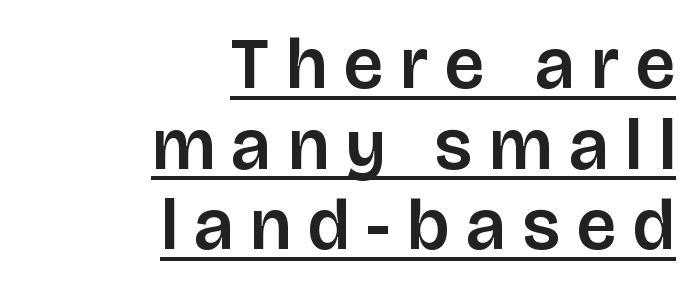
The image shows 72 px sans-serif type, upright; set right-aligned, tight line spacing (1.12x), unusually wide letter spacing (+0.24 em), underlined; low stroke contrast and a large x-height.
